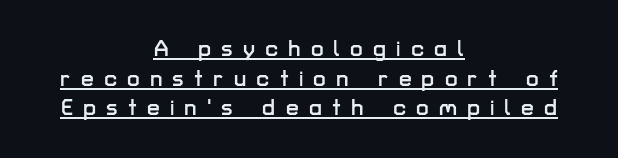
The image shows 23 px text type, upright; set centered, normal line spacing (1.29x), unusually wide letter spacing (+0.44 em), underlined.
